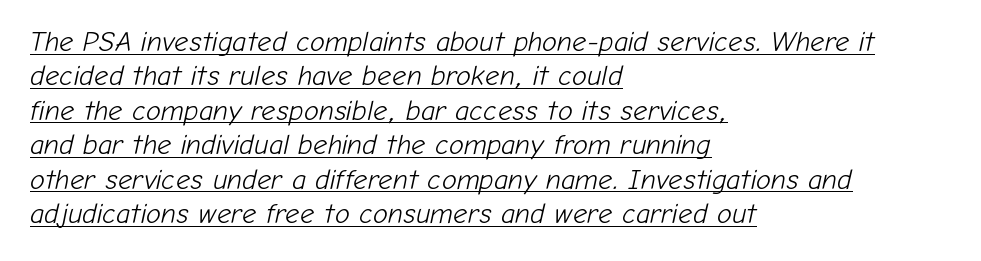
The image shows 28 px light type, italic (leaning right); set left-aligned, line spacing 1.23x, normal letter spacing, underlined; low stroke contrast and a medium x-height.
